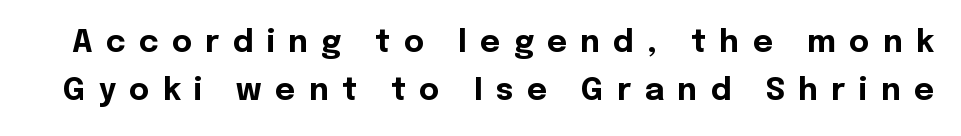
Each glyph is drawn with heavy, bold strokes. Decoration check: the copy has no underline. The letters stand straight up with perfectly vertical stems. This rendering widens character spacing well past its baseline value. Here the designer chose a conventional face with non-uniform glyph widths. Grotesque or geometric, the face here clearly has no serifs.
